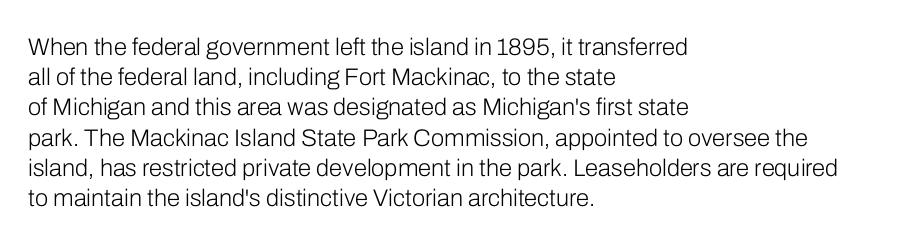
The image shows 24 px text type, upright; set left-aligned, normal line spacing (1.26x), normal letter spacing, not underlined.
